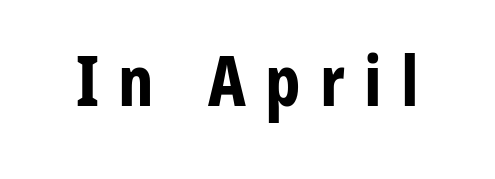
The image shows 69 px bold, condensed sans-serif type, upright; set unusually wide letter spacing (+0.28 em), not underlined; low stroke contrast and a medium x-height.
